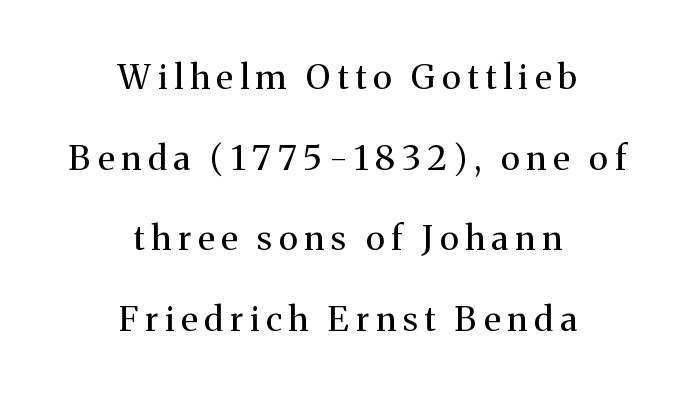
The image shows 34 px regular-weight serif type, upright; set centered, loose line spacing (2.37x), unusually wide letter spacing (+0.2 em), not underlined; medium stroke contrast and a medium x-height.
